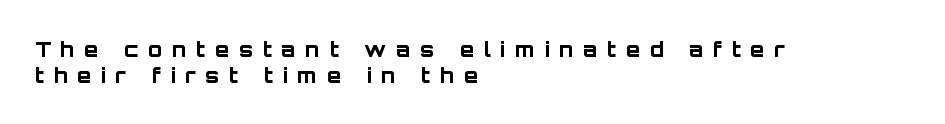
Someone cranked the tracking dial way up on this one. This rendering features lettering with no underline. How heavy is the stroke? Heavy — this is a bold. Every row of glyphs begins at an identical x-position on the left. Ascenders rise straight up at ninety degrees.
